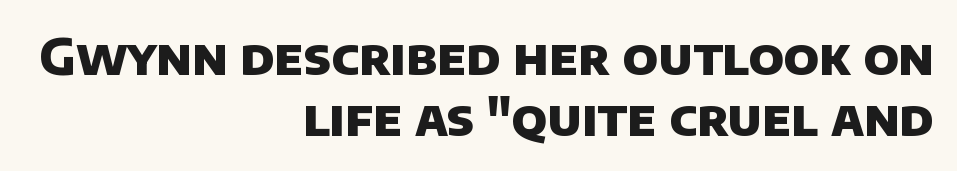
{"serif": "no", "bold": "yes", "weight": "heavy", "width": "normal", "stroke_contrast": "low", "x_height": "large", "monospaced": "no", "underline": "no", "align": "right", "line_spacing_ratio": 1.23, "letter_spacing": "normal", "letter_spacing_em": 0.0, "glyph_px": 50}
